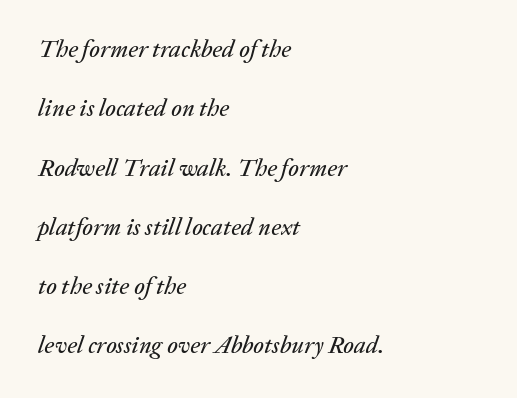
Q: Is the text italic (slanted)? A: Yes, it leans right by about 20 degrees.
Q: Is the text underlined? A: No.
Q: How is the paragraph aligned? A: Left-aligned.
Q: Is the spacing between letters normal or unusually wide? A: Normal.
Q: Is the spacing between lines tight, normal or loose? A: Loose.
